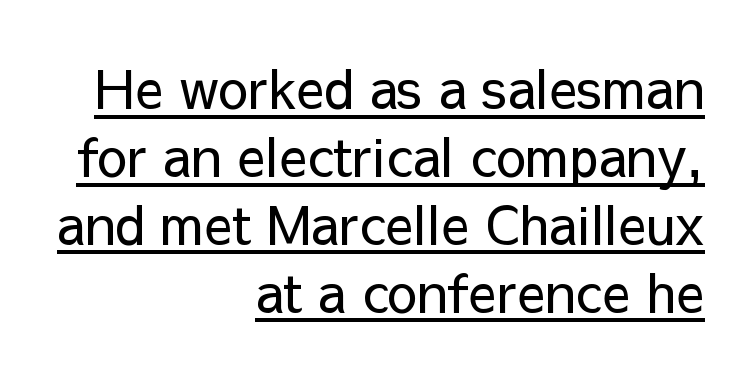
Q: Is the text bold? A: No.
Q: Is the text italic (slanted)? A: No, it is upright.
Q: Is the typeface a serif or a sans-serif typeface? A: Sans-serif.
Q: Is the text underlined? A: Yes.
Q: How is the paragraph aligned? A: Right-aligned.
Q: Is the spacing between letters normal or unusually wide? A: Normal.
Q: Is the spacing between lines tight, normal or loose? A: Normal.
Q: Width (condensed, normal, or wide)? A: Normal.
Q: Stroke contrast? A: Low.
Q: x-height? A: Medium.
Q: Monospaced? A: No.
